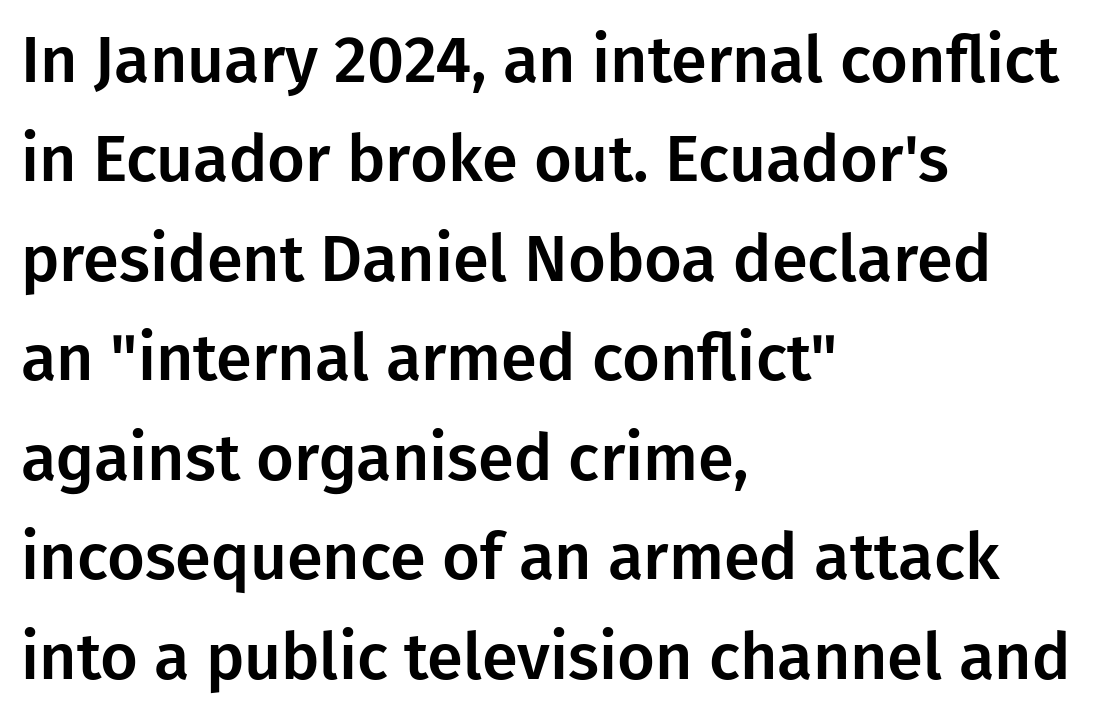
{"serif": "no", "italic": "no", "width": "normal", "stroke_contrast": "low", "x_height": "medium", "monospaced": "no", "underline": "no", "align": "left", "line_spacing": "normal", "line_spacing_ratio": 1.53, "letter_spacing": "normal", "letter_spacing_em": 0.0, "glyph_px": 65}
